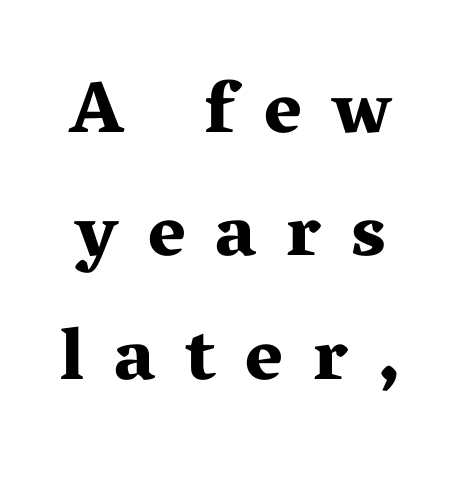
Q: Is the text bold? A: Yes.
Q: Is the text italic (slanted)? A: No, it is upright.
Q: Is the typeface a serif or a sans-serif typeface? A: Serif.
Q: Is the text underlined? A: No.
Q: Is the spacing between letters normal or unusually wide? A: Unusually wide.
Q: Is the spacing between lines tight, normal or loose? A: Normal.
Q: Width (condensed, normal, or wide)? A: Wide.
Q: Stroke contrast? A: Medium.
Q: x-height? A: Medium.
Q: Monospaced? A: No.
